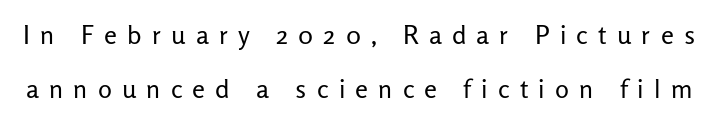
{"italic": "no", "bold": "no", "underline": "no", "line_spacing": "loose", "line_spacing_ratio": 2.08, "letter_spacing": "wide", "letter_spacing_em": 0.39, "glyph_px": 26}
